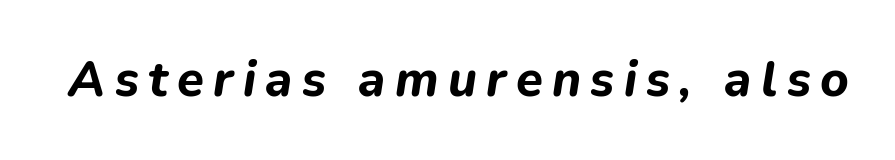
Students, this is bold: see how much ink each stroke carries. The rendering uses natural spacing where letterforms have individual widths. Does the lettering tilt? It does — this is italic. A bare baseline throughout the passage.
